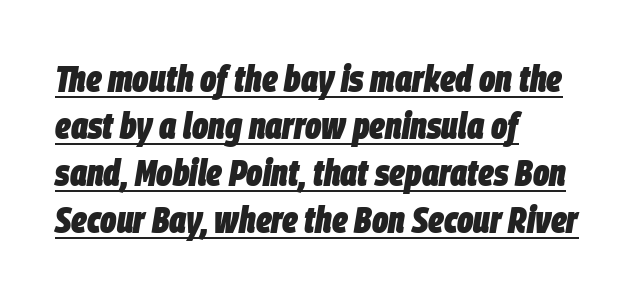
How are the letters spaced? Ordinarily, with no added tracking. Heft: maximum for text — a bold. The passage shown leans; its letterforms are oblique. Short and long lines alike share a common starting point at left.
